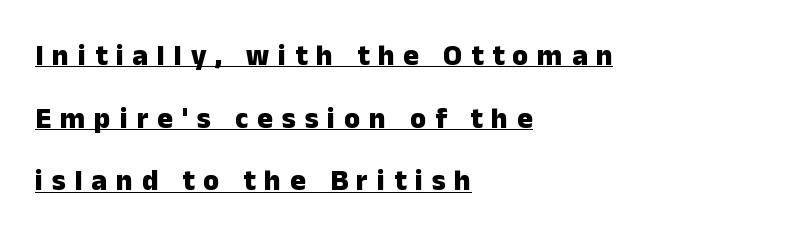
The face used here has the dense, thick strokes of a bold. The typography opts for an upright posture over an oblique one. This rendering widens character spacing well past its baseline value. Typographically, this falls in the sans-serif category.
